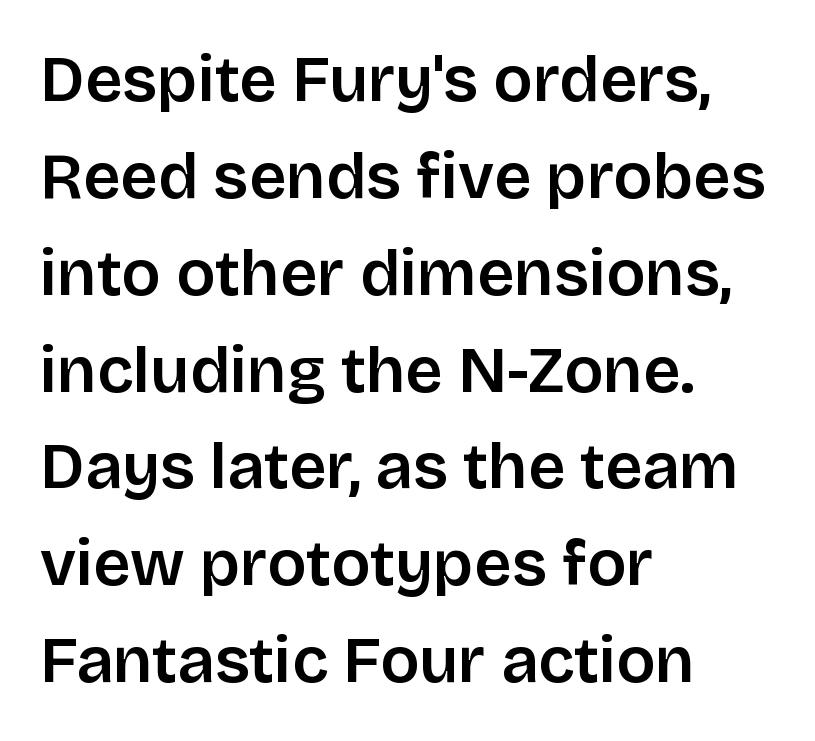
The rendering uses natural spacing where letterforms have individual widths. Words float on clear page, feet unadorned. You can tell from the bare stems that sans-serif type was used. Short note: letters normally spaced. Notice how the passage keeps a crisp vertical edge on the left only. This sample keeps an unexceptional amount of space between lines.
